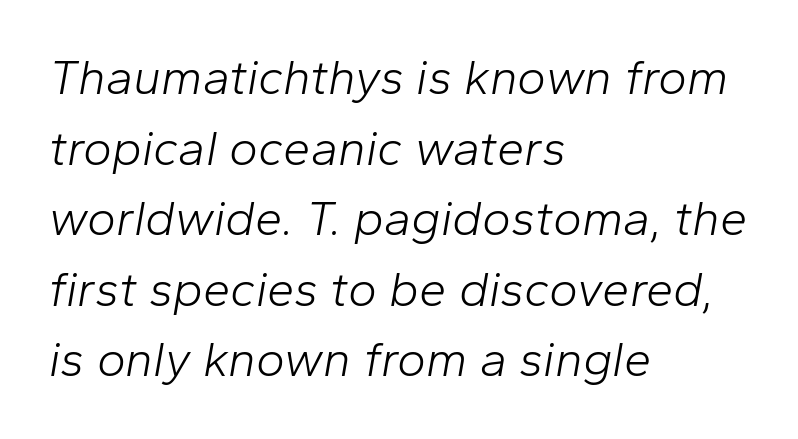
This rendering uses left alignment, leaving the right contour irregular. A clean baseline with only descenders dipping below it. You can tell it's italic because the verticals aren't actually vertical. Summary of weight: not heavy and not bold.
